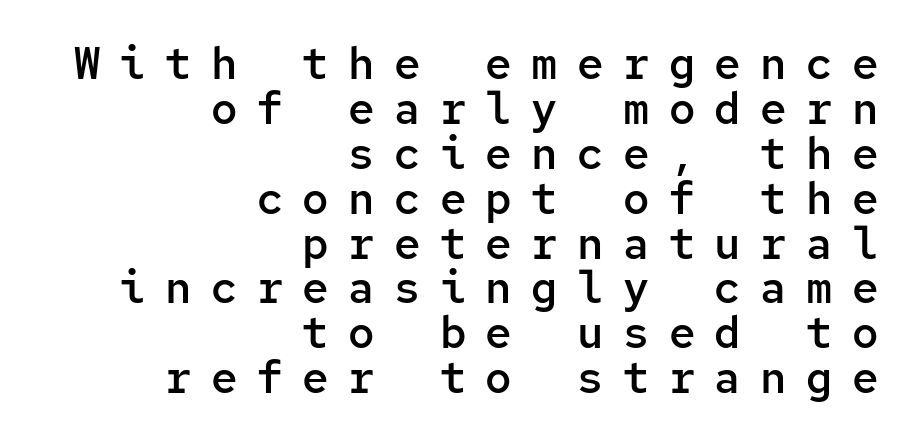
Letterform terminals end flat and unadorned throughout the passage. A bit beefed up — I'd call it semibold rather than bold. These lines are set flush right with a ragged left edge. Vertical strokes here are truly vertical. The rendering inserts visible extra space after every character.
